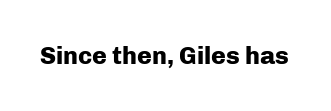
Q: Is the text bold? A: Yes.
Q: Is the text italic (slanted)? A: No, it is upright.
Q: Is the text underlined? A: No.
Q: Is the spacing between letters normal or unusually wide? A: Normal.
